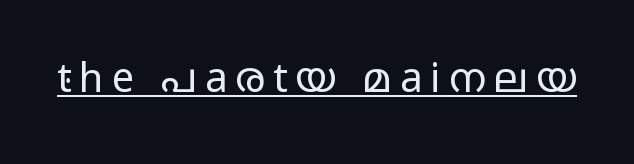
{"serif": "no", "italic": "no", "bold": "no", "weight": "regular", "width": "wide", "stroke_contrast": "low", "x_height": "medium", "monospaced": "no", "underline": "yes", "letter_spacing": "wide", "letter_spacing_em": 0.2, "glyph_px": 40}
